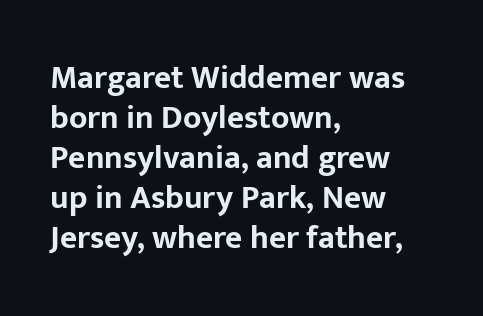
The image shows 33 px bold sans-serif type, upright; set left-aligned, line spacing 1.21x, normal letter spacing, not underlined; low stroke contrast and a medium x-height.
